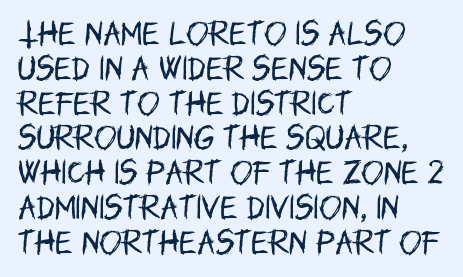
Q: Is the text bold? A: No.
Q: Is the text italic (slanted)? A: No, it is upright.
Q: Is the text underlined? A: No.
Q: How is the paragraph aligned? A: Left-aligned.
Q: Is the spacing between letters normal or unusually wide? A: Normal.
Q: Is the spacing between lines tight, normal or loose? A: Normal.
